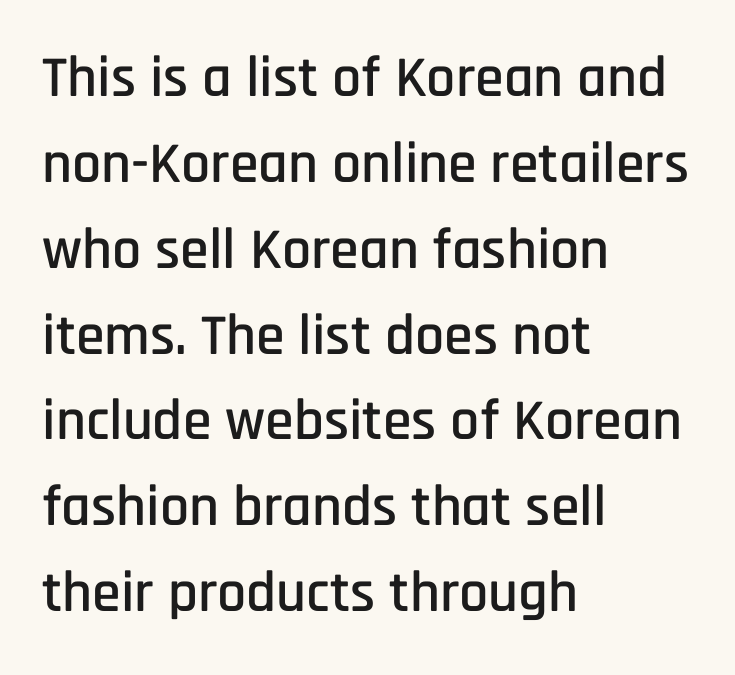
{"serif": "no", "italic": "no", "width": "condensed", "stroke_contrast": "low", "x_height": "large", "monospaced": "no", "underline": "no", "align": "left", "line_spacing": "normal", "line_spacing_ratio": 1.48, "letter_spacing": "normal", "letter_spacing_em": 0.0, "glyph_px": 58}
